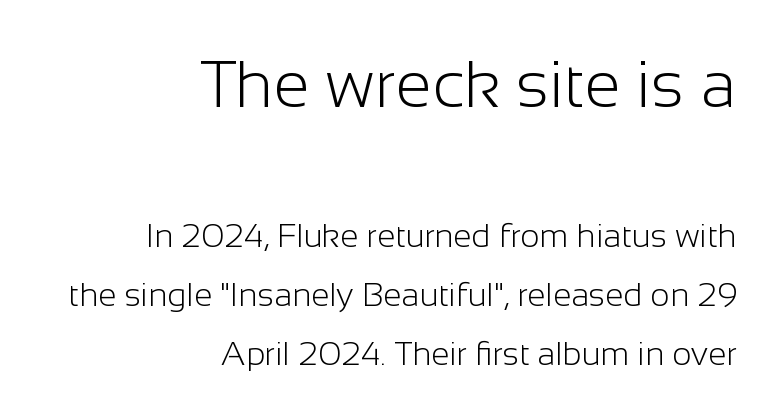
To sum up the face: it is a sans, with no serifs. The typesetter chose a ragged-left arrangement here. Each row of text sits above clean, open space. Quick note: not italic, upright. These lines are rendered in a variable-pitch font. The letterforms sit at book weight or below.
